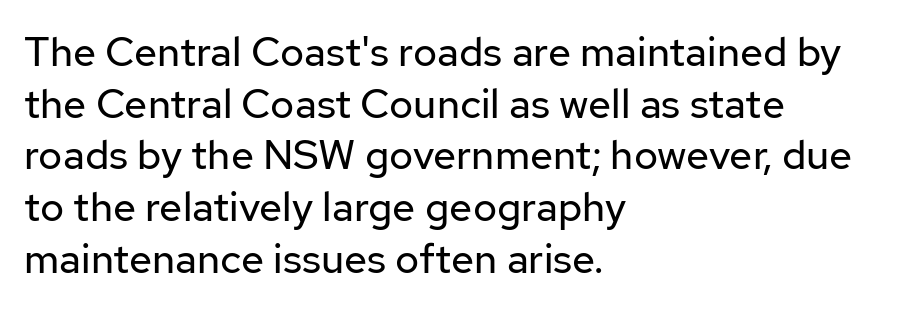
{"serif": "no", "italic": "no", "bold": "no", "weight": "regular", "width": "normal", "stroke_contrast": "low", "x_height": "medium", "monospaced": "no", "underline": "no", "align": "left", "line_spacing": "normal", "line_spacing_ratio": 1.26, "letter_spacing": "normal", "letter_spacing_em": 0.0, "glyph_px": 41}
